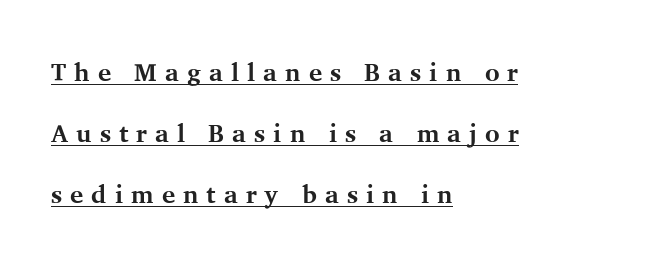
The image shows 25 px bold type, upright; set left-aligned, loose line spacing (2.44x), unusually wide letter spacing (+0.32 em), underlined.
